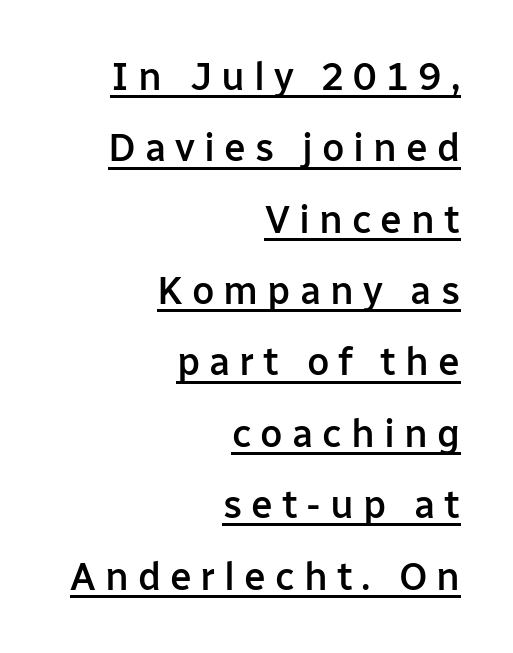
The image shows 39 px semibold sans-serif type, upright; set right-aligned, line spacing 1.83x, unusually wide letter spacing (+0.23 em), underlined; low stroke contrast and a medium x-height.
